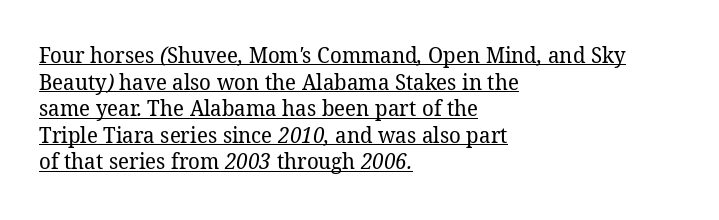
The image shows 22 px text type; set left-aligned, line spacing 1.21x, normal letter spacing, underlined.
